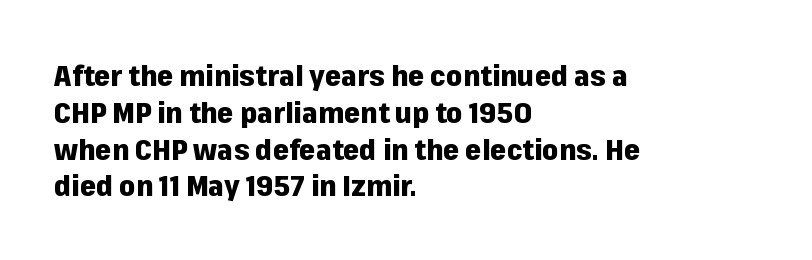
Q: Is the text bold? A: Yes.
Q: Is the text italic (slanted)? A: No, it is upright.
Q: Is the typeface a serif or a sans-serif typeface? A: Sans-serif.
Q: Is the text underlined? A: No.
Q: How is the paragraph aligned? A: Left-aligned.
Q: Is the spacing between letters normal or unusually wide? A: Normal.
Q: Is the spacing between lines tight, normal or loose? A: Normal.
Q: Width (condensed, normal, or wide)? A: Normal.
Q: Stroke contrast? A: Low.
Q: x-height? A: Medium.
Q: Monospaced? A: No.
